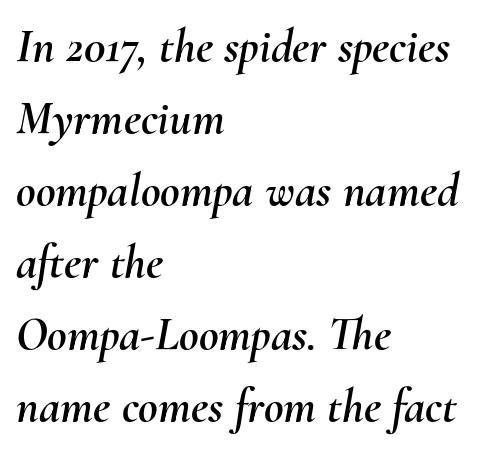
The compositor pushed each line to the left boundary. Caption: standard tracking, unaltered. Designer's note — italics engaged. Quick note: interline space is typical.
